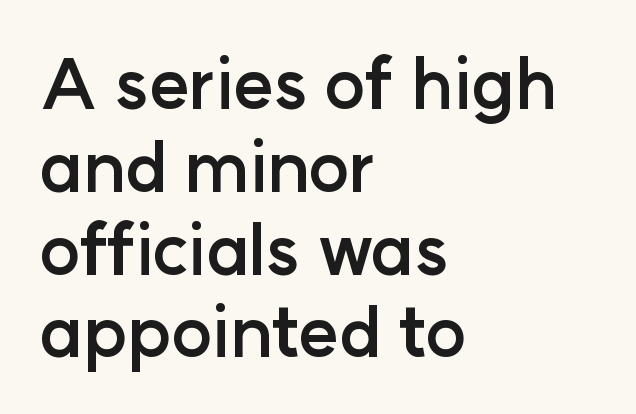
The image shows 69 px semibold sans-serif type, upright; set left-aligned, line spacing 1.2x, normal letter spacing, not underlined; low stroke contrast and a medium x-height.
